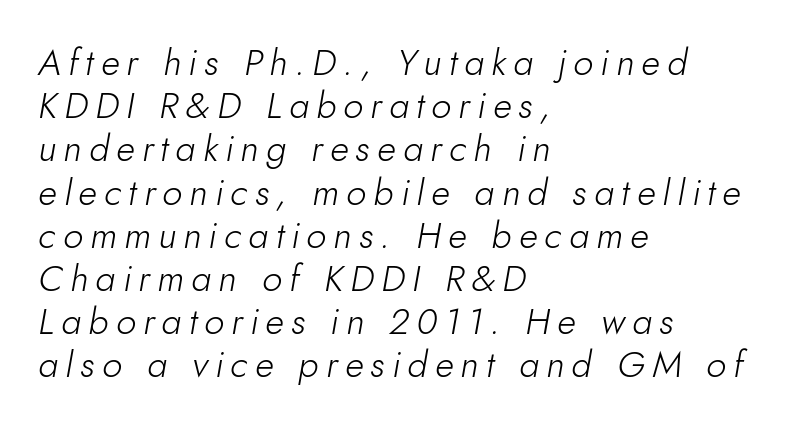
Q: Is the text bold? A: No.
Q: Is the text italic (slanted)? A: Yes, it leans right by about 10 degrees.
Q: Is the text underlined? A: No.
Q: How is the paragraph aligned? A: Left-aligned.
Q: Is the spacing between letters normal or unusually wide? A: Unusually wide.
Q: Width (condensed, normal, or wide)? A: Normal.
Q: Stroke contrast? A: Low.
Q: x-height? A: Small.
Q: Monospaced? A: No.
